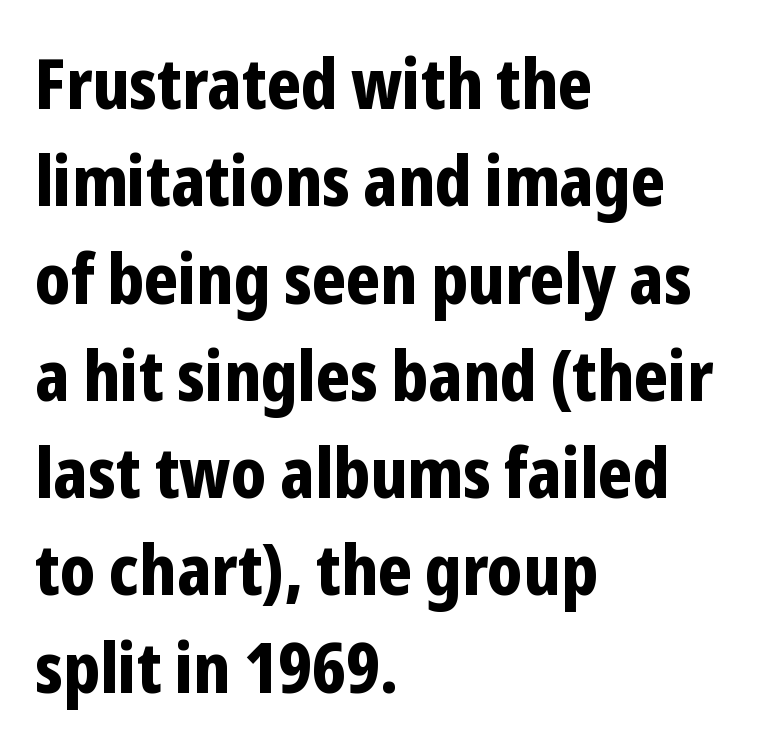
The image shows 69 px bold, condensed sans-serif type, upright; set left-aligned, normal line spacing (1.41x), normal letter spacing, not underlined; low stroke contrast and a medium x-height.
